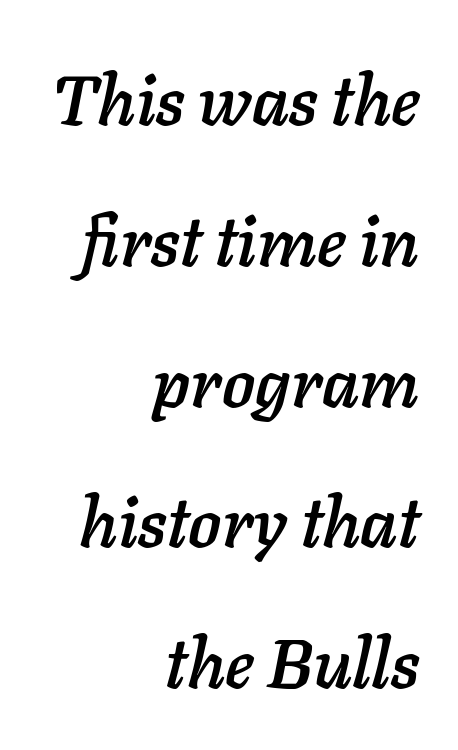
The image shows 69 px text type, italic (leaning right); set right-aligned, loose line spacing (2.04x), normal letter spacing, not underlined; low stroke contrast and a medium x-height.
